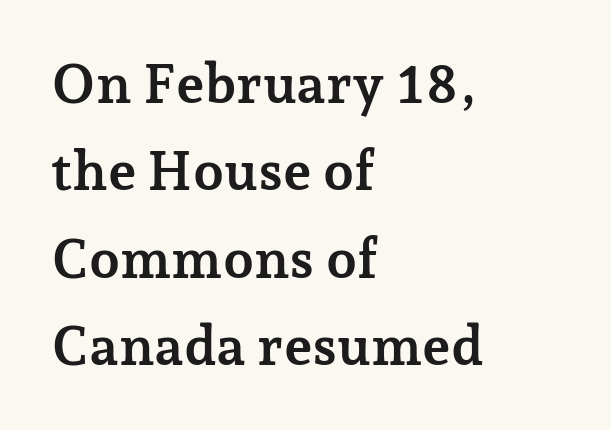
The image shows 55 px semibold serif type, upright; set left-aligned, normal line spacing (1.59x), normal letter spacing, not underlined; low stroke contrast and a medium x-height.
